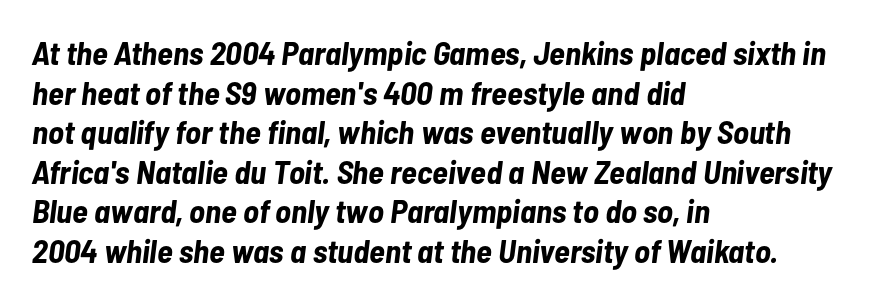
Q: Is the text bold? A: Yes.
Q: Is the text italic (slanted)? A: Yes, it leans right by about 7 degrees.
Q: Is the text underlined? A: No.
Q: How is the paragraph aligned? A: Left-aligned.
Q: Is the spacing between letters normal or unusually wide? A: Normal.
Q: Width (condensed, normal, or wide)? A: Condensed.
Q: Stroke contrast? A: Low.
Q: x-height? A: Medium.
Q: Monospaced? A: No.
